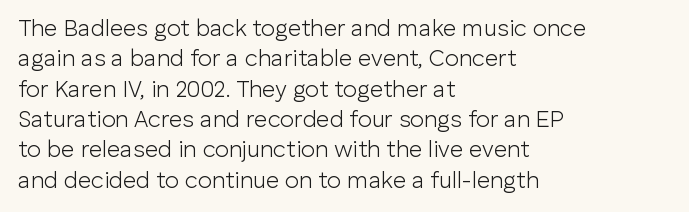
Q: Is the text bold? A: No.
Q: Is the text italic (slanted)? A: No, it is upright.
Q: Is the text underlined? A: No.
Q: How is the paragraph aligned? A: Left-aligned.
Q: Is the spacing between letters normal or unusually wide? A: Normal.
Q: Is the spacing between lines tight, normal or loose? A: Normal.
